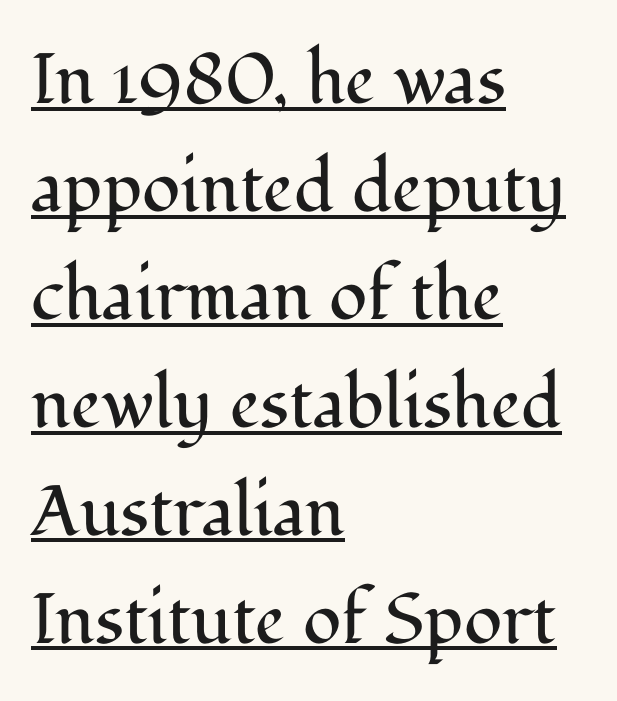
The image shows 71 px regular-weight serif type, upright; set left-aligned, normal line spacing (1.52x), normal letter spacing, underlined; medium stroke contrast and a medium x-height.
